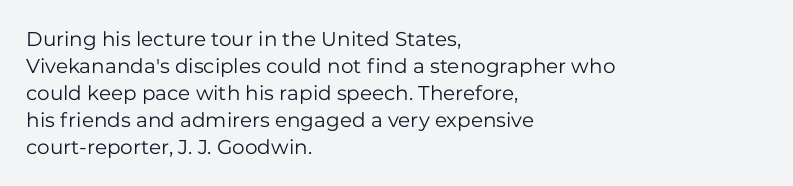
The image shows 20 px text type, upright; set left-aligned, normal line spacing (1.35x), normal letter spacing, not underlined.
